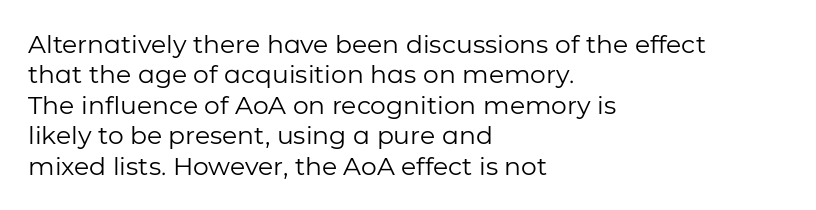
The image shows 25 px text type, upright; set left-aligned, line spacing 1.22x, normal letter spacing, not underlined.
